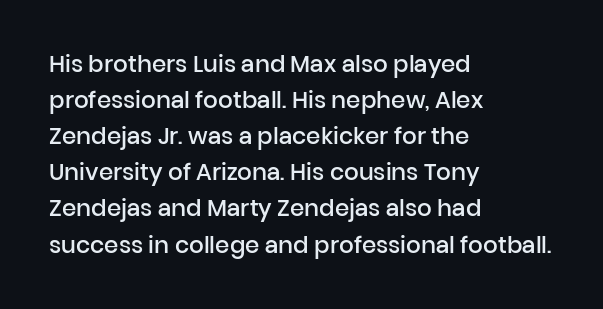
{"italic": "no", "bold": "semi", "underline": "no", "align": "left", "line_spacing": "normal", "line_spacing_ratio": 1.57, "letter_spacing": "normal", "letter_spacing_em": 0.0, "glyph_px": 23}
